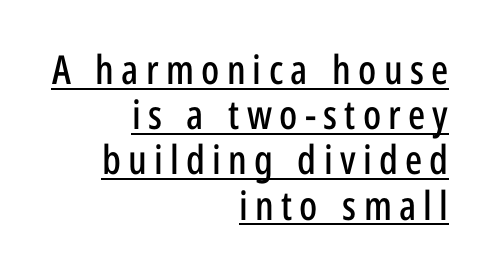
What decoration does the sample have? An underline. Is this a sans? Yes — the strokes have no serifs. The lines are quadded right. The rendering uses a small line-height, squeezing the rows. Vertical strokes here are truly vertical.
